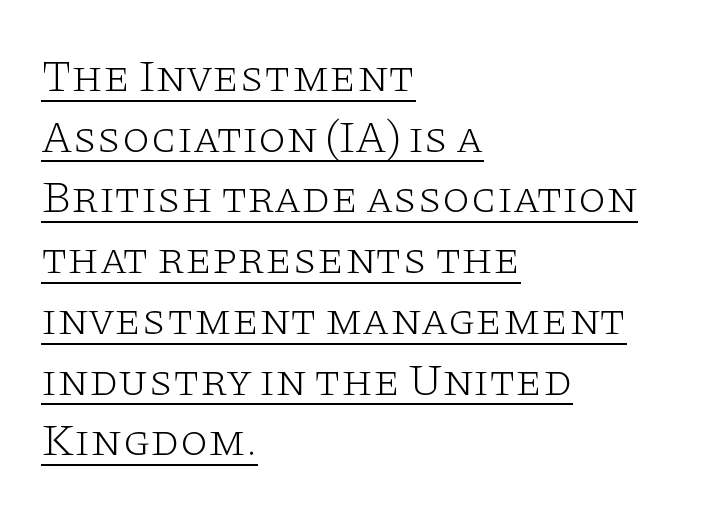
The image shows 45 px light, wide serif type, upright; set left-aligned, normal line spacing (1.35x), normal letter spacing, underlined; low stroke contrast and a large x-height.
